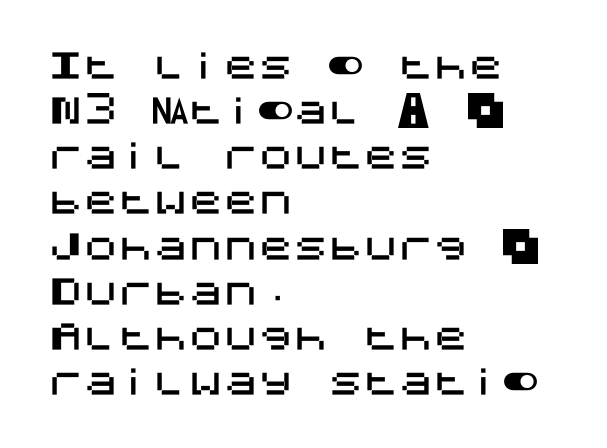
The image shows 35 px sans-serif type, upright; set left-aligned, normal line spacing (1.29x), normal letter spacing, not underlined; medium stroke contrast and a large x-height.
